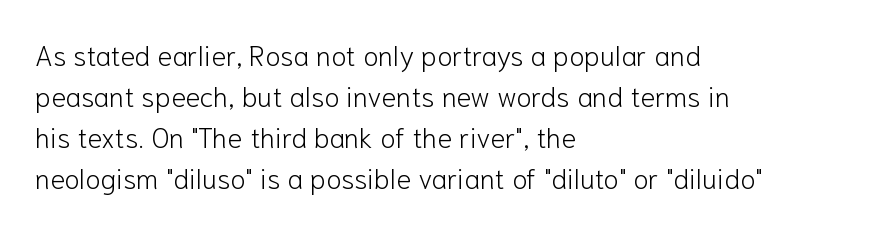
{"serif": "no", "italic": "no", "bold": "no", "weight": "light", "width": "normal", "stroke_contrast": "low", "x_height": "medium", "monospaced": "no", "underline": "no", "align": "left", "line_spacing": "normal", "line_spacing_ratio": 1.47, "letter_spacing": "normal", "letter_spacing_em": 0.0, "glyph_px": 28}
